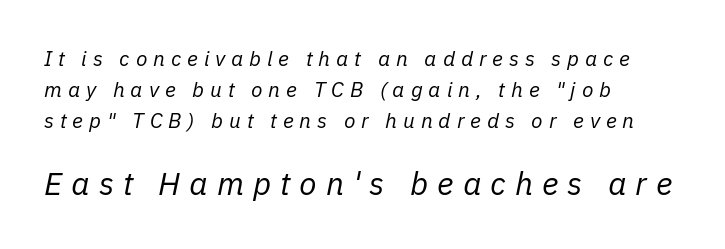
The image shows 32 px regular-weight type, italic (leaning right); set left-aligned, normal line spacing (1.47x), unusually wide letter spacing (+0.28 em), not underlined; the second (bottom) block is 1.52x larger; low stroke contrast and a medium x-height.
